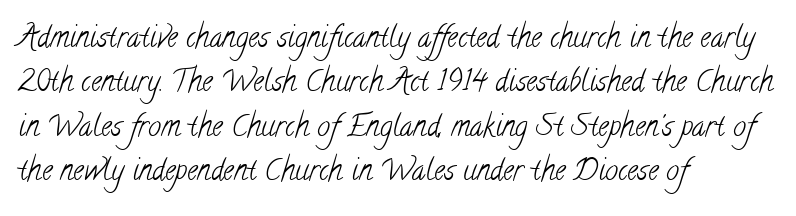
The image shows 29 px light, condensed serif type; set left-aligned, normal line spacing (1.53x), normal letter spacing, not underlined; low stroke contrast and a small x-height.
